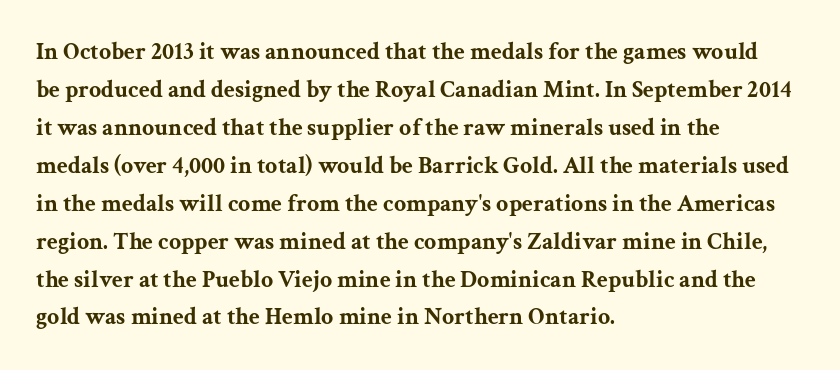
{"italic": "no", "bold": "yes", "underline": "no", "align": "left", "line_spacing": "normal", "line_spacing_ratio": 1.58, "letter_spacing": "normal", "letter_spacing_em": 0.0, "glyph_px": 24}
